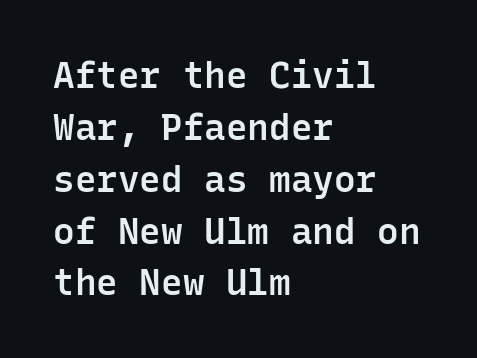
The rendering uses typewriter-style spacing with identical character cells. The face used here is a semibold: visibly heavier than regular, lighter than bold. The typesetter chose a ragged-right arrangement here. This block has exactly the height ordinary leading produces.
